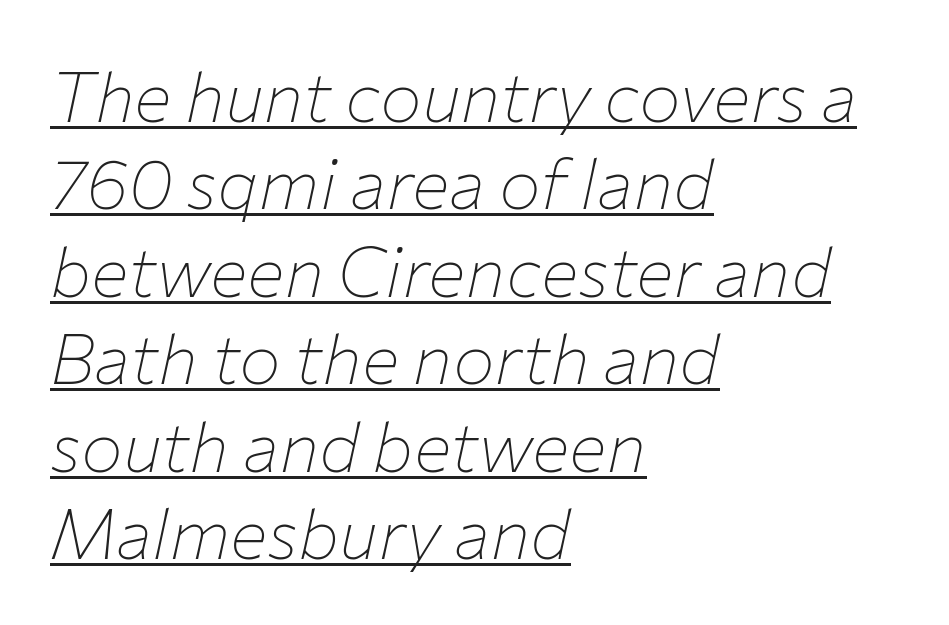
Whoever set this chose a conventional vertical rhythm. Glance below the letters and you will spot a drawn line. Weight: regular or lighter. Standard letterfit; no display-style spreading of the glyphs.
